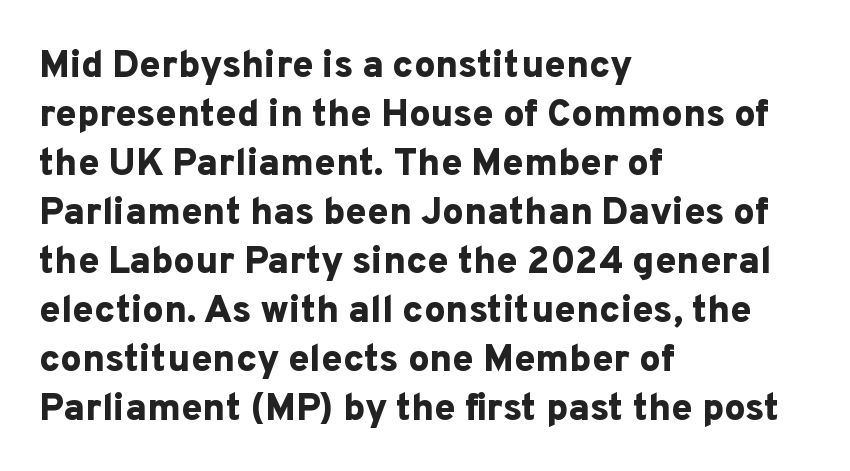
The letters stand upright; this is a roman face. These lines stack with their left ends in a neat column. Reading down the column, the eye jumps a familiar distance to each next line. A typesetter would call this proportional, since set widths differ per character.
